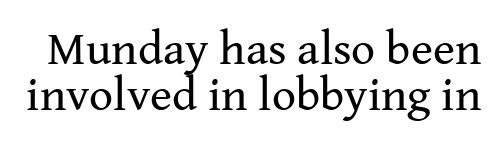
{"serif": "yes", "italic": "no", "bold": "no", "weight": "regular", "width": "normal", "stroke_contrast": "medium", "x_height": "medium", "monospaced": "no", "underline": "no", "line_spacing": "tight", "line_spacing_ratio": 0.98, "letter_spacing": "normal", "letter_spacing_em": 0.0, "glyph_px": 47}
